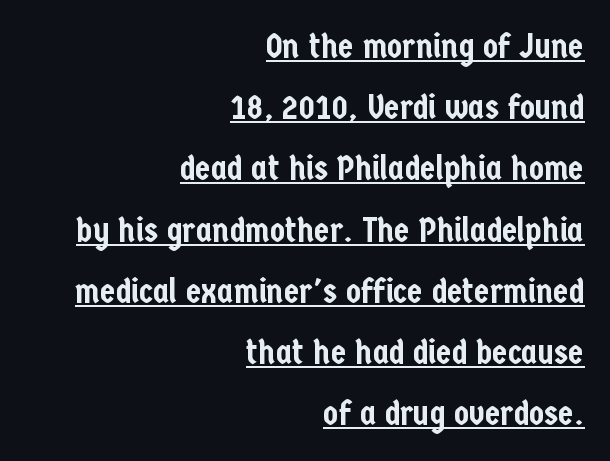
The image shows 35 px condensed sans-serif type, upright; set right-aligned, line spacing 1.75x, normal letter spacing, underlined; low stroke contrast and a medium x-height.
